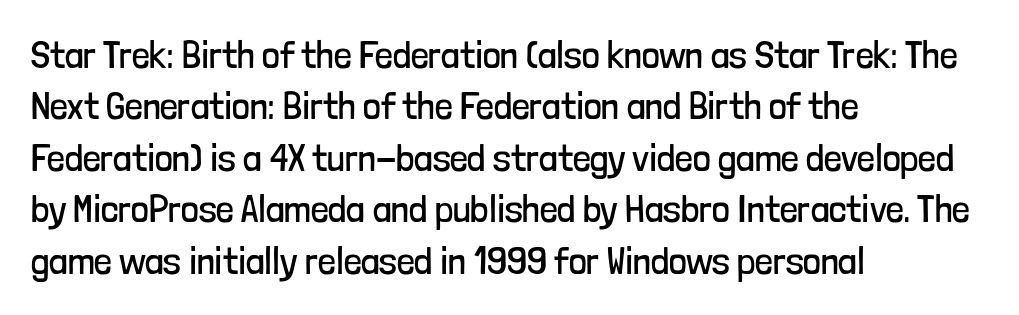
Q: Is the text bold? A: No.
Q: Is the text italic (slanted)? A: No, it is upright.
Q: Is the typeface a serif or a sans-serif typeface? A: Sans-serif.
Q: Is the text underlined? A: No.
Q: How is the paragraph aligned? A: Left-aligned.
Q: Is the spacing between letters normal or unusually wide? A: Normal.
Q: Is the spacing between lines tight, normal or loose? A: Normal.
Q: Width (condensed, normal, or wide)? A: Condensed.
Q: Stroke contrast? A: Low.
Q: x-height? A: Medium.
Q: Monospaced? A: No.
